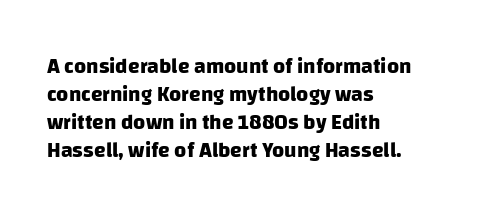
The image shows 21 px bold type; set left-aligned, normal line spacing (1.33x), normal letter spacing, not underlined.
